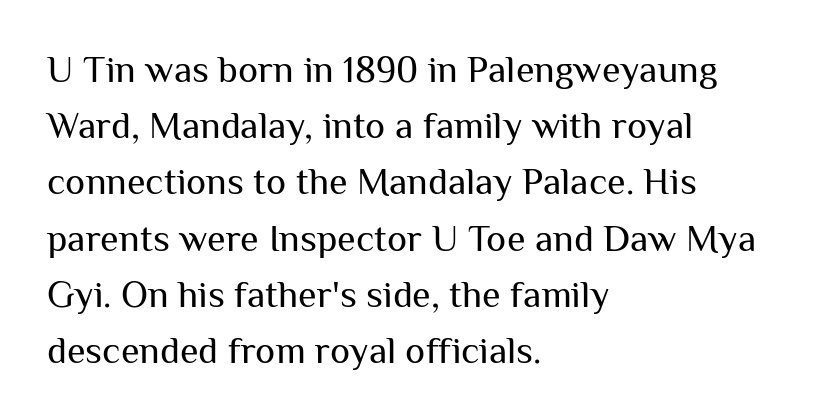
{"serif": "no", "italic": "no", "bold": "no", "weight": "regular", "width": "normal", "stroke_contrast": "medium", "x_height": "medium", "monospaced": "no", "underline": "no", "align": "left", "line_spacing": "normal", "line_spacing_ratio": 1.48, "letter_spacing": "normal", "letter_spacing_em": 0.0, "glyph_px": 38}
